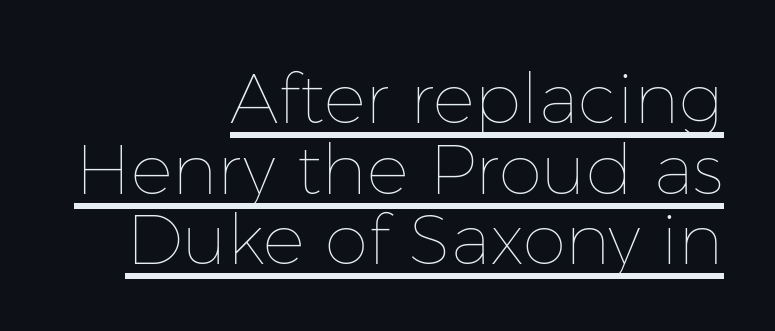
{"italic": "no", "bold": "no", "weight": "thin", "width": "normal", "stroke_contrast": "low", "x_height": "medium", "monospaced": "no", "underline": "yes", "align": "right", "line_spacing": "tight", "line_spacing_ratio": 1.01, "letter_spacing": "normal", "letter_spacing_em": 0.0, "glyph_px": 70}
